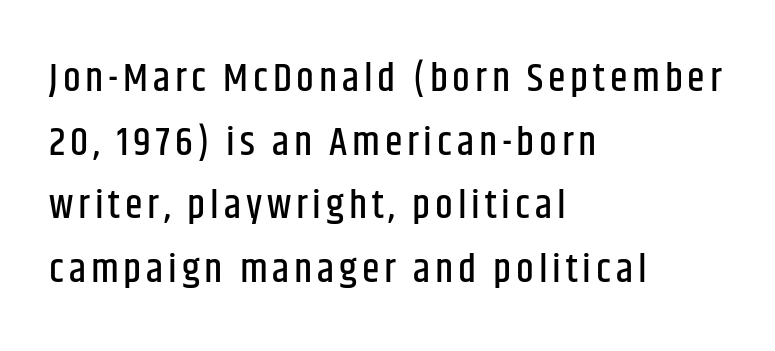
{"serif": "no", "italic": "no", "width": "condensed", "stroke_contrast": "low", "x_height": "large", "monospaced": "no", "underline": "no", "align": "left", "line_spacing": "normal", "line_spacing_ratio": 1.59, "glyph_px": 40}
